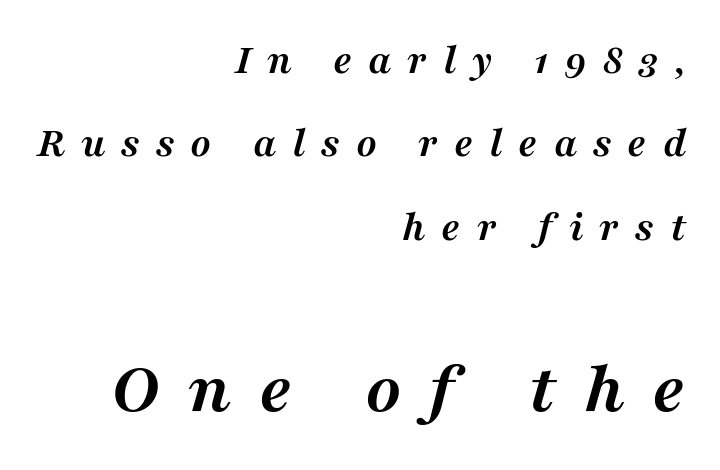
The image shows 75 px semibold serif type, italic (leaning right); set right-aligned, loose line spacing (1.94x), unusually wide letter spacing (+0.37 em), not underlined; the second (bottom) block is 1.74x larger; medium stroke contrast and a medium x-height.
